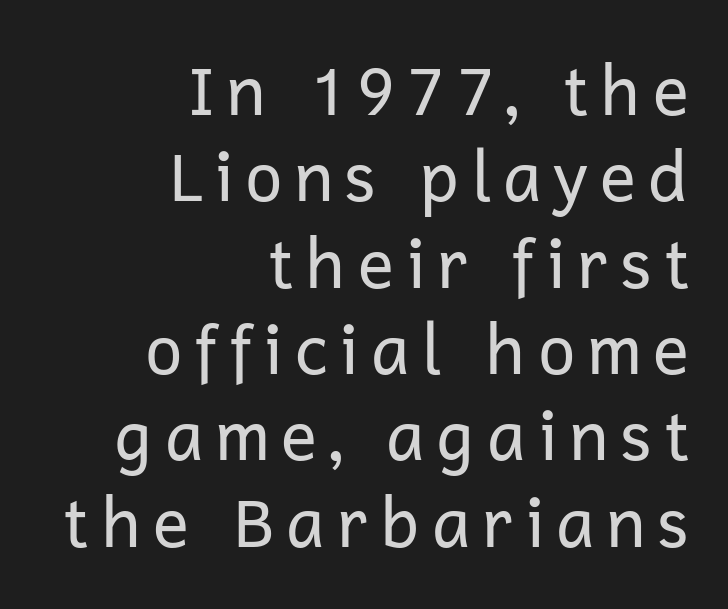
Q: Is the text bold? A: No.
Q: Is the text italic (slanted)? A: No, it is upright.
Q: Is the typeface a serif or a sans-serif typeface? A: Sans-serif.
Q: Is the text underlined? A: No.
Q: How is the paragraph aligned? A: Right-aligned.
Q: Is the spacing between lines tight, normal or loose? A: Normal.
Q: Width (condensed, normal, or wide)? A: Normal.
Q: Stroke contrast? A: Low.
Q: x-height? A: Medium.
Q: Monospaced? A: No.
